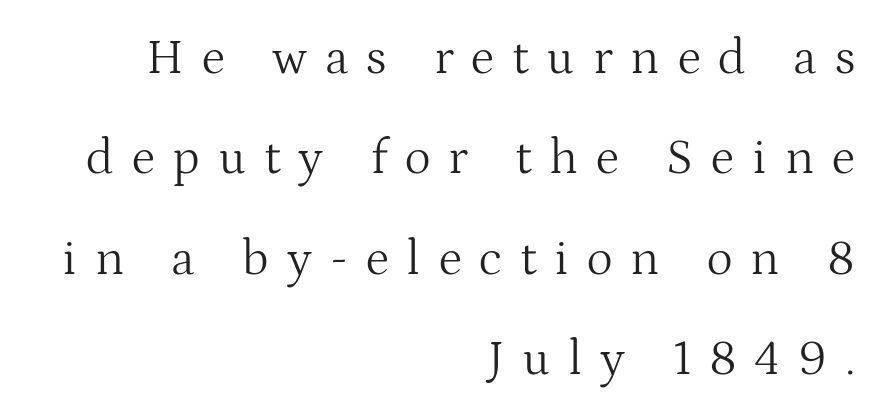
The passage shown is not bold in any degree. Type style note: has serifs. Every stem runs plumb, perpendicular to the baseline. Do the characters align in a grid? No, the font is proportional. Rule under the text: the space is simply empty.
